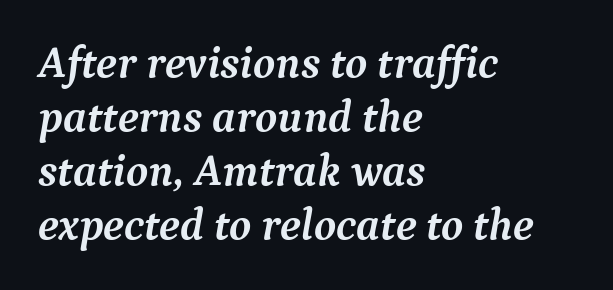
A bare baseline throughout the passage. Italic: yes, the glyphs are oblique. A typesetter would call this proportional, since set widths differ per character. This is serif lettering, the kind often seen in printed books.
